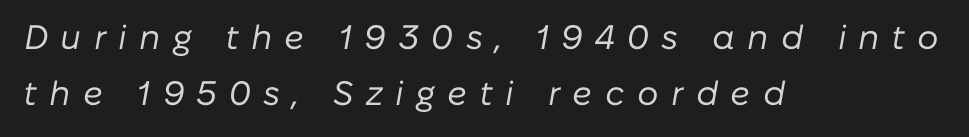
Does the leading feel generous? No, just average. Typeset ragged right — the left edge is the straight one. Ink coverage per letter is moderate at most. An italicized treatment has been applied to the whole sample. Check the space under the baseline: it is left empty.
